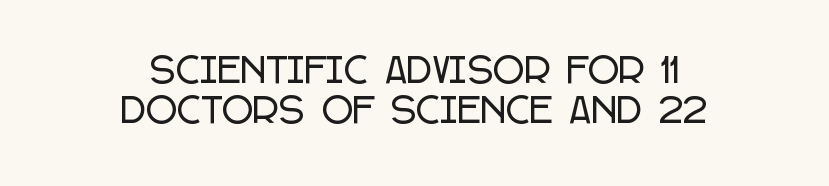
{"serif": "no", "italic": "no", "width": "condensed", "stroke_contrast": "low", "x_height": "large", "monospaced": "no", "underline": "no", "align": "center", "line_spacing_ratio": 1.19, "letter_spacing": "normal", "letter_spacing_em": 0.0, "glyph_px": 34}
